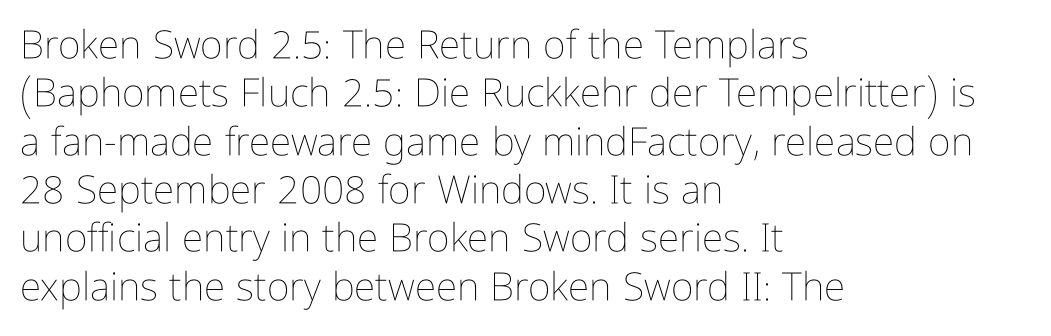
Descenders hang freely into open space. These lines are rendered in a variable-pitch font. Stroke thickness stays within the range of a standard reading face or lighter. These lines are set flush left with a ragged right edge. You can tell it's not italic because the verticals are truly vertical. The face used here is rendered with its standard letterfit.
